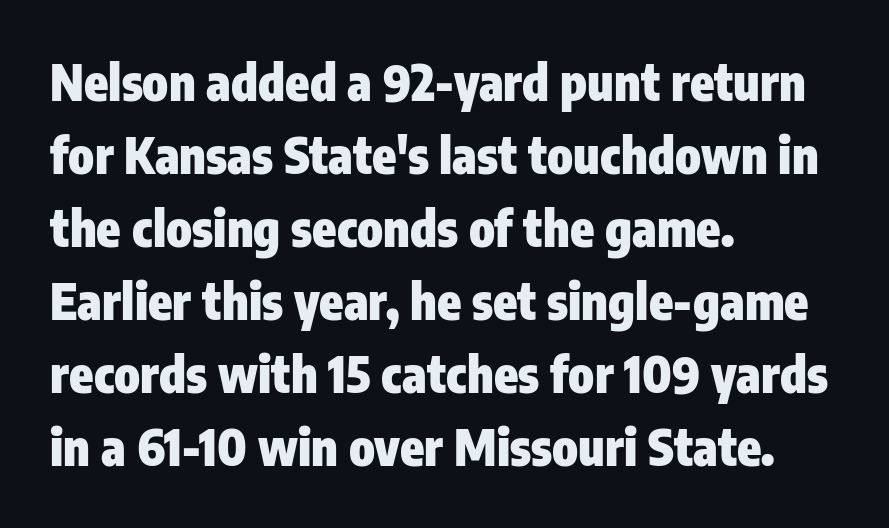
Q: Is the text bold? A: Yes.
Q: Is the text italic (slanted)? A: No, it is upright.
Q: Is the typeface a serif or a sans-serif typeface? A: Sans-serif.
Q: Is the text underlined? A: No.
Q: How is the paragraph aligned? A: Left-aligned.
Q: Is the spacing between letters normal or unusually wide? A: Normal.
Q: Is the spacing between lines tight, normal or loose? A: Normal.
Q: Width (condensed, normal, or wide)? A: Condensed.
Q: Stroke contrast? A: Low.
Q: x-height? A: Medium.
Q: Monospaced? A: No.
